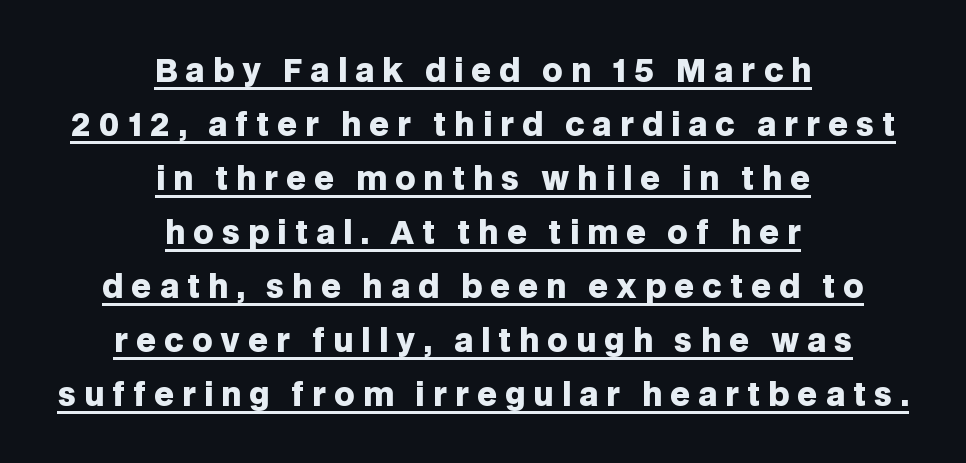
The image shows 31 px heavy sans-serif type, upright; set centered, line spacing 1.74x, unusually wide letter spacing (+0.26 em), underlined; low stroke contrast and a large x-height.
